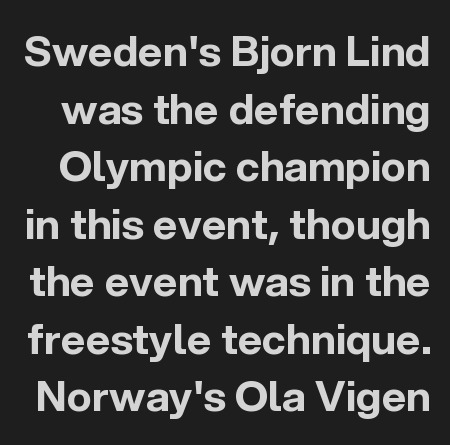
The image shows 42 px bold sans-serif type, upright; set normal line spacing (1.37x), normal letter spacing, not underlined; a medium x-height.
